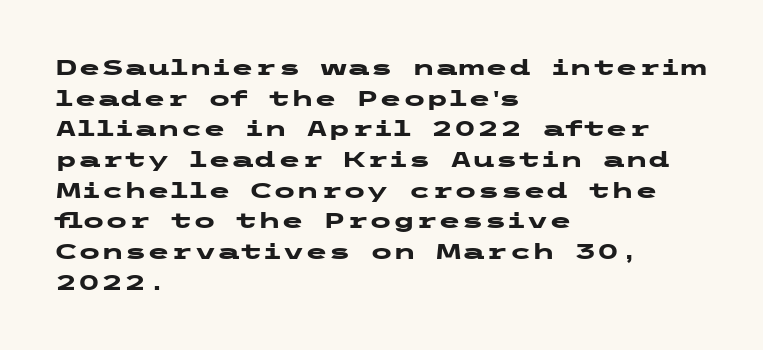
Glyph-to-glyph distance matches everyday printed text. If you drew a line through each stem, it would be perfectly vertical. Horizontal bands of white between lines are of average thickness. Type without underlining. The glyphs have the mass of a bold cut.
